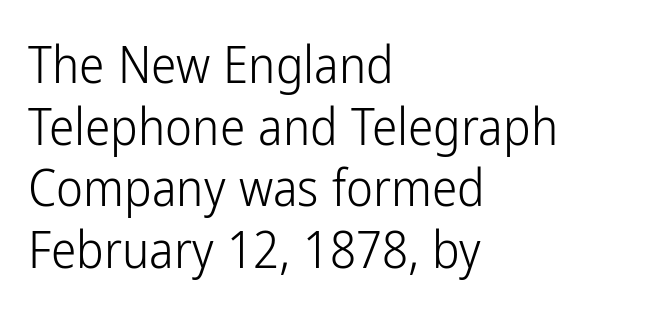
Q: Is the text bold? A: No.
Q: Is the text italic (slanted)? A: No, it is upright.
Q: Is the typeface a serif or a sans-serif typeface? A: Sans-serif.
Q: Is the text underlined? A: No.
Q: How is the paragraph aligned? A: Left-aligned.
Q: Is the spacing between letters normal or unusually wide? A: Normal.
Q: Width (condensed, normal, or wide)? A: Condensed.
Q: Stroke contrast? A: Low.
Q: x-height? A: Medium.
Q: Monospaced? A: No.
